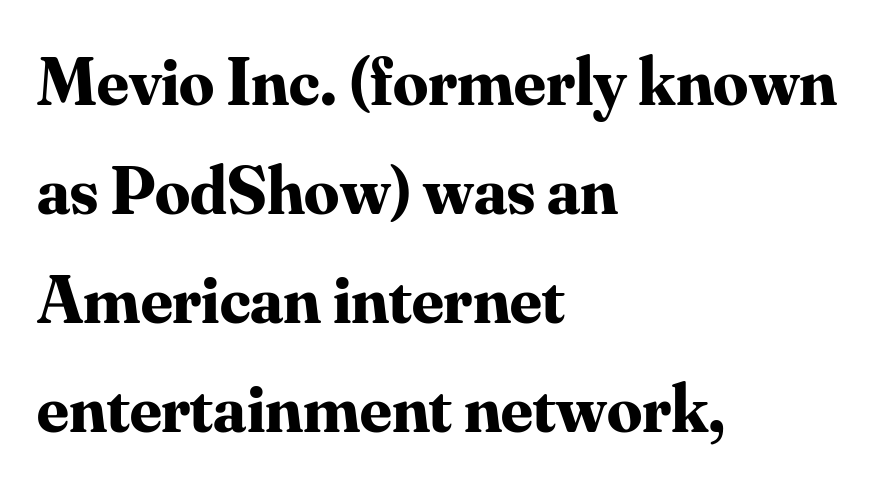
The lines are quadded left. Character widths vary here, with narrow letters taking less room than wide ones. Words float on clear page, feet unadorned. The block of text has a typical density, with ordinary space between rows. What weight is shown? A full bold with thick strokes.
